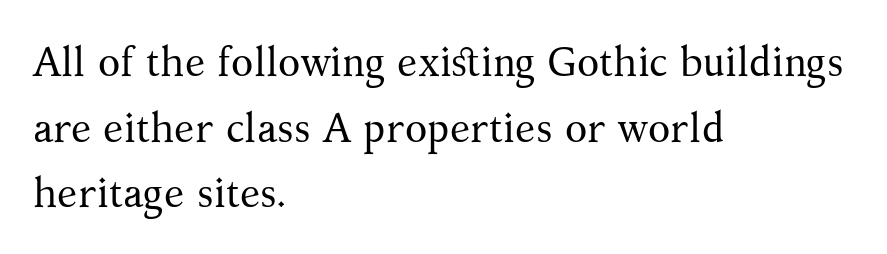
The rag falls on the right side of this text block. The glyphs are unaccompanied by any horizontal stroke below them. Are there feet on the stems? There are — it's a serif. The specimen reads as upright at a glance. The passage shown is typed in a proportional face where columns would drift.
